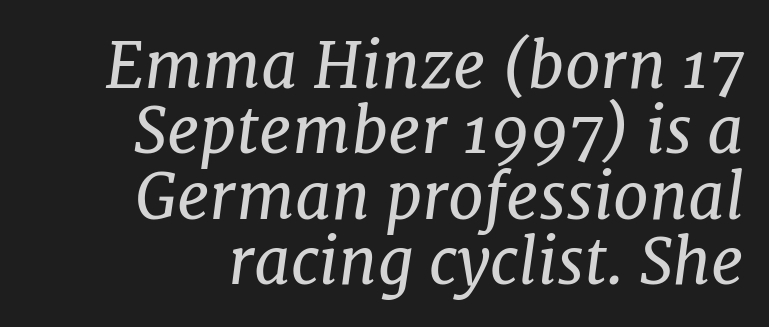
The vertical gap from one line to the next is small. Note the varied advance widths — an 'i' is clearly narrower than an 'm'. Letterform terminals end in serifs throughout the passage. Vertical stems look standard width or narrower in stroke. Style check: oblique.
